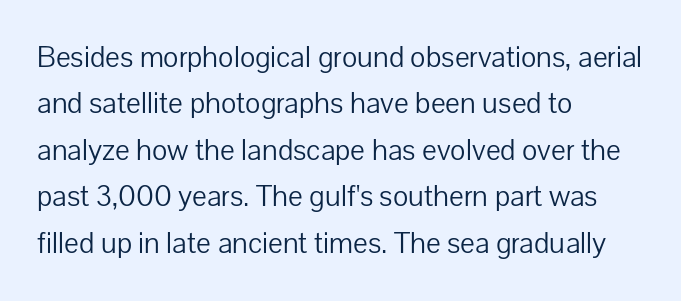
Q: Is the text bold? A: No.
Q: Is the text italic (slanted)? A: No, it is upright.
Q: Is the typeface a serif or a sans-serif typeface? A: Sans-serif.
Q: Is the text underlined? A: No.
Q: How is the paragraph aligned? A: Left-aligned.
Q: Is the spacing between letters normal or unusually wide? A: Normal.
Q: Is the spacing between lines tight, normal or loose? A: Normal.
Q: Width (condensed, normal, or wide)? A: Normal.
Q: Stroke contrast? A: Low.
Q: x-height? A: Medium.
Q: Monospaced? A: No.
